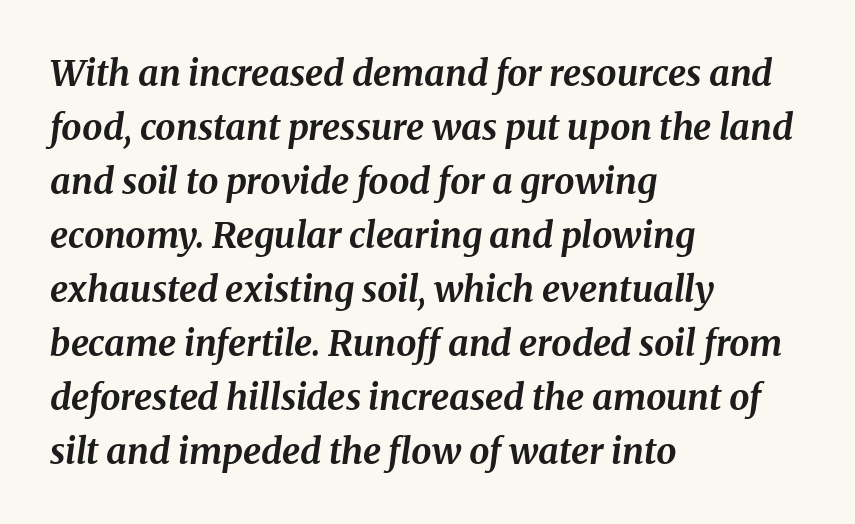
{"italic": "yes", "lean": "right", "slant_degrees": 8, "bold": "yes", "weight": "bold", "width": "normal", "stroke_contrast": "medium", "x_height": "medium", "monospaced": "no", "underline": "no", "align": "left", "line_spacing": "normal", "line_spacing_ratio": 1.5, "letter_spacing": "normal", "letter_spacing_em": 0.0, "glyph_px": 36}
